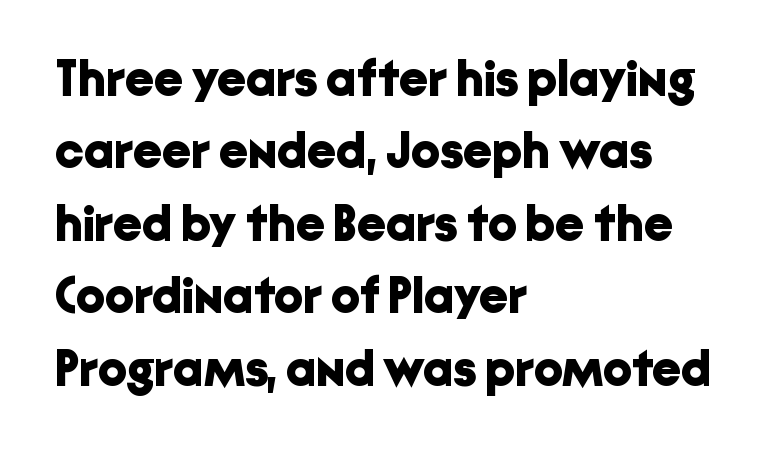
The image shows 51 px bold sans-serif type, upright; set left-aligned, normal line spacing (1.42x), normal letter spacing, not underlined; low stroke contrast and a medium x-height.
